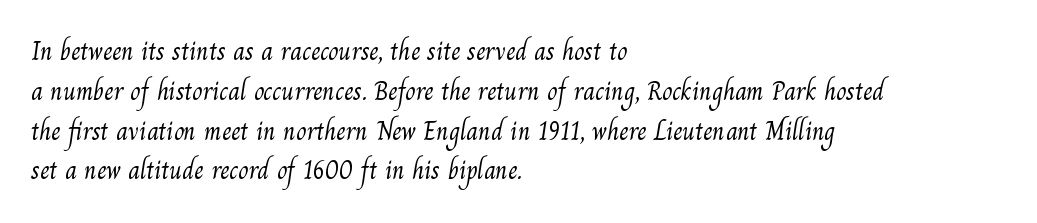
The image shows 26 px text type; set left-aligned, normal line spacing (1.53x), normal letter spacing, not underlined.
